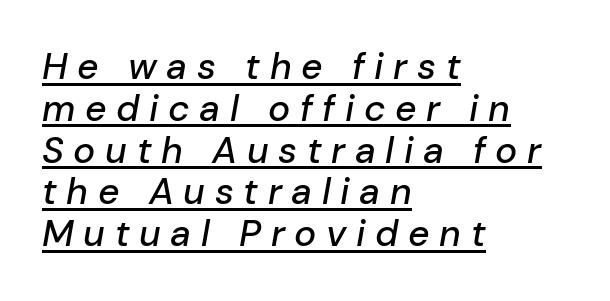
{"italic": "yes", "lean": "right", "slant_degrees": 10, "width": "normal", "stroke_contrast": "low", "x_height": "medium", "monospaced": "no", "underline": "yes", "align": "left", "line_spacing": "tight", "line_spacing_ratio": 1.13, "letter_spacing": "wide", "letter_spacing_em": 0.26, "glyph_px": 37}
